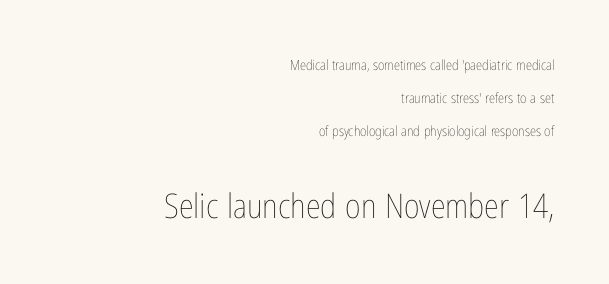
{"italic": "no", "bold": "no", "weight": "thin", "width": "condensed", "stroke_contrast": "low", "x_height": "medium", "monospaced": "no", "underline": "no", "align": "right", "line_spacing": "loose", "line_spacing_ratio": 2.36, "letter_spacing": "normal", "letter_spacing_em": 0.0, "larger_block": "second", "size_ratio": 2.43, "glyph_px": 34}
